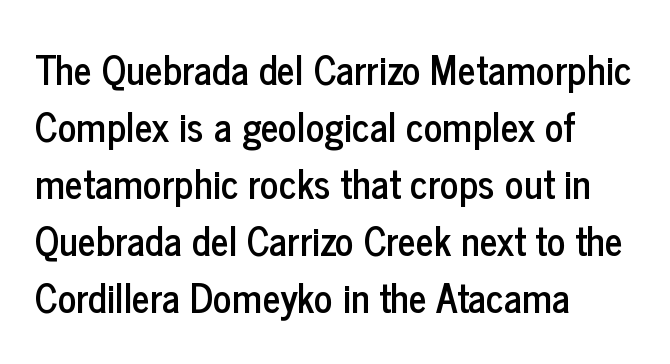
{"serif": "no", "italic": "no", "width": "condensed", "stroke_contrast": "low", "x_height": "medium", "monospaced": "no", "underline": "no", "align": "left", "line_spacing": "normal", "line_spacing_ratio": 1.46, "letter_spacing": "normal", "letter_spacing_em": 0.0, "glyph_px": 39}
